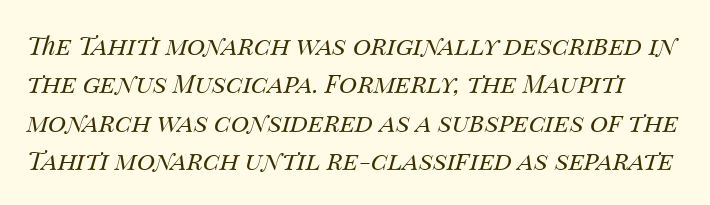
The tracking reads as untouched default to a designer's eye. Underline: absent. Stem width sits at or under what a default text font uses. Every character sits at an angle, as italics do.
